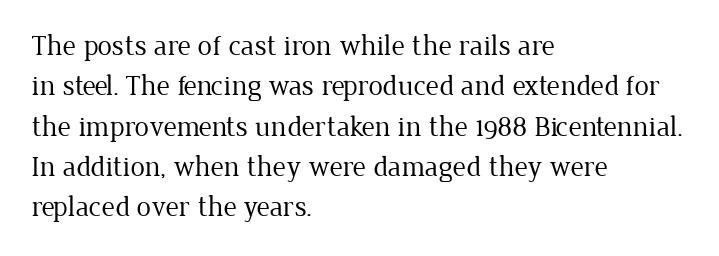
Q: Is the text bold? A: No.
Q: Is the text italic (slanted)? A: No, it is upright.
Q: Is the typeface a serif or a sans-serif typeface? A: Serif.
Q: Is the text underlined? A: No.
Q: How is the paragraph aligned? A: Left-aligned.
Q: Is the spacing between letters normal or unusually wide? A: Normal.
Q: Is the spacing between lines tight, normal or loose? A: Normal.
Q: Width (condensed, normal, or wide)? A: Normal.
Q: Stroke contrast? A: Low.
Q: x-height? A: Medium.
Q: Monospaced? A: No.
